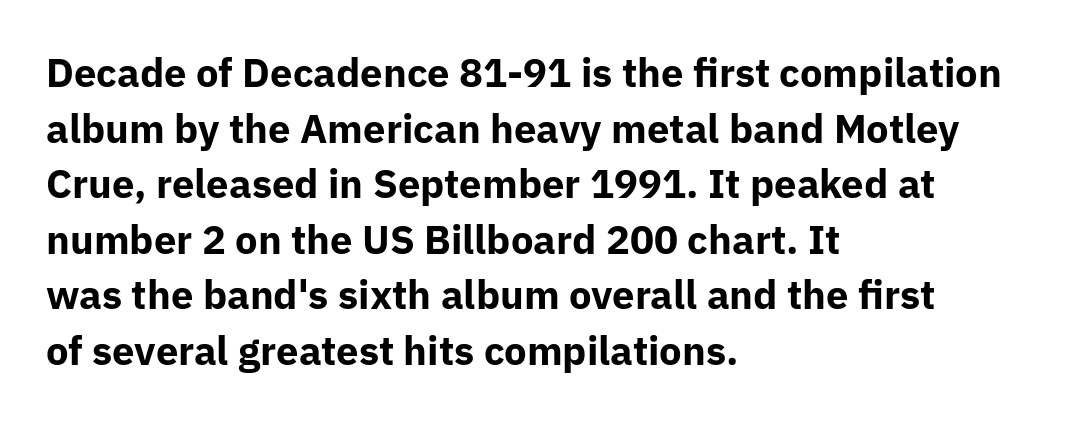
Q: Is the text bold? A: Yes.
Q: Is the text italic (slanted)? A: No, it is upright.
Q: Is the typeface a serif or a sans-serif typeface? A: Sans-serif.
Q: Is the text underlined? A: No.
Q: How is the paragraph aligned? A: Left-aligned.
Q: Is the spacing between letters normal or unusually wide? A: Normal.
Q: Is the spacing between lines tight, normal or loose? A: Normal.
Q: Width (condensed, normal, or wide)? A: Normal.
Q: Stroke contrast? A: Low.
Q: x-height? A: Medium.
Q: Monospaced? A: No.
